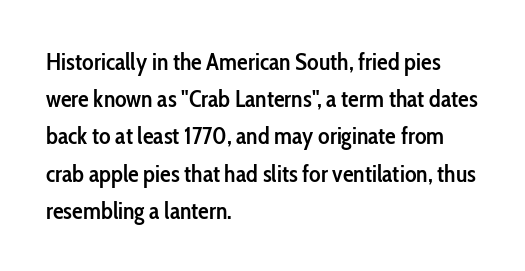
{"italic": "no", "bold": "semi", "underline": "no", "align": "left", "line_spacing": "normal", "line_spacing_ratio": 1.55, "letter_spacing": "normal", "letter_spacing_em": 0.0, "glyph_px": 24}
